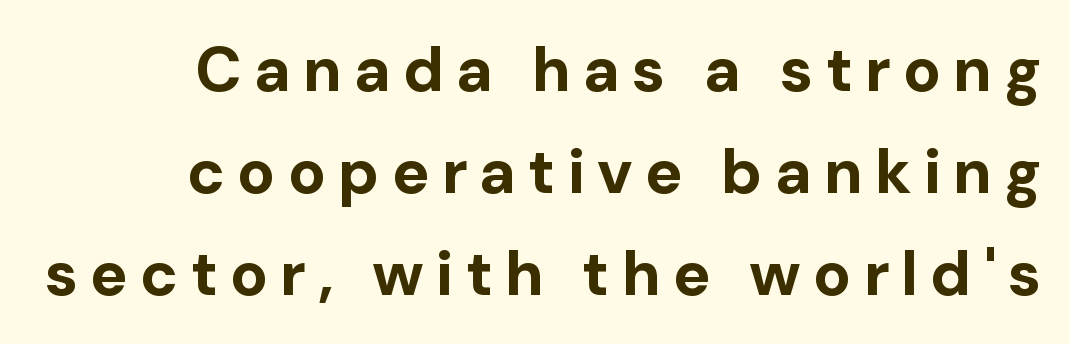
Caption: multi-line text, flush right, ragged left. This sample has the flowing, uneven cadence of proportional lettering. Does the type have serifs? No, each stem ends abruptly. These lines were composed using upright roman letters. The face used here has the dense, thick strokes of a bold.
